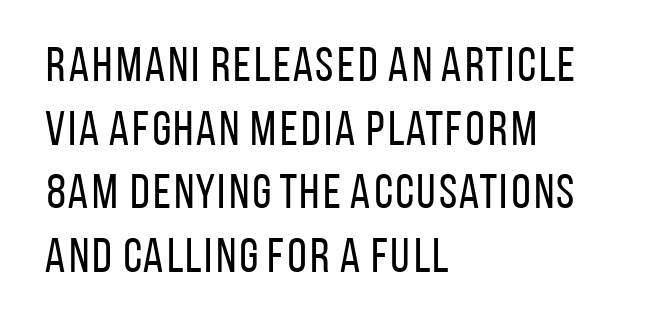
The image shows 49 px regular-weight, condensed sans-serif type, upright; set left-aligned, normal line spacing (1.3x), normal letter spacing, not underlined; low stroke contrast and a large x-height.
